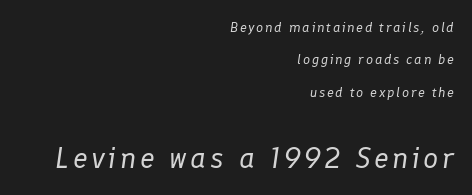
{"italic": "yes", "lean": "right", "slant_degrees": 8, "bold": "no", "weight": "regular", "width": "normal", "stroke_contrast": "low", "x_height": "medium", "monospaced": "no", "underline": "no", "align": "right", "line_spacing": "loose", "line_spacing_ratio": 2.32, "larger_block": "second", "size_ratio": 2.14, "glyph_px": 30}
